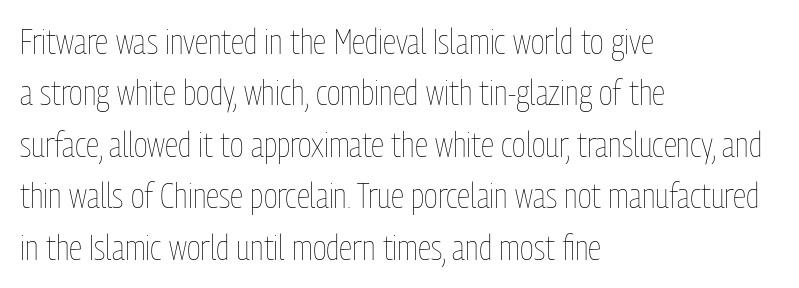
Q: Is the text bold? A: No.
Q: Is the text italic (slanted)? A: No, it is upright.
Q: Is the text underlined? A: No.
Q: How is the paragraph aligned? A: Left-aligned.
Q: Is the spacing between letters normal or unusually wide? A: Normal.
Q: Is the spacing between lines tight, normal or loose? A: Normal.
Q: Width (condensed, normal, or wide)? A: Condensed.
Q: Stroke contrast? A: Low.
Q: x-height? A: Medium.
Q: Monospaced? A: No.
